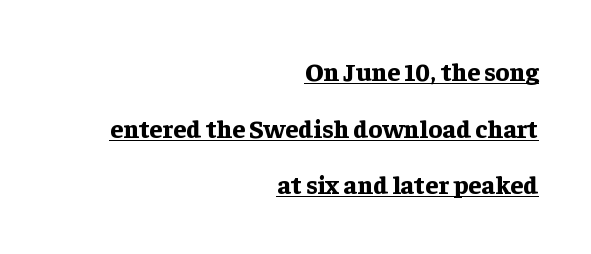
Q: Is the text bold? A: Yes.
Q: Is the text italic (slanted)? A: No, it is upright.
Q: Is the text underlined? A: Yes.
Q: How is the paragraph aligned? A: Right-aligned.
Q: Is the spacing between letters normal or unusually wide? A: Normal.
Q: Is the spacing between lines tight, normal or loose? A: Loose.
